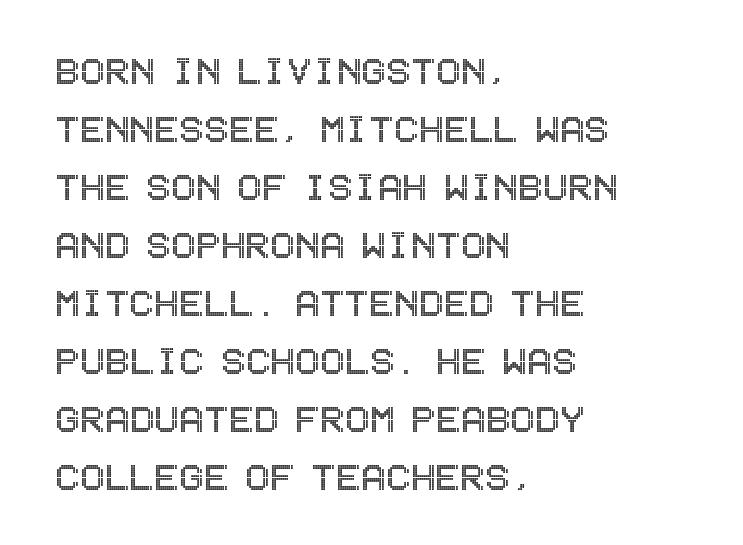
Normally led — the rows are evenly, conventionally spaced. Typeset ragged right — the left edge is the straight one. Unlike italic type, these characters show no tilt at all. Descender tails drop into unmarked territory. Here the glyphs are tracked normally, forming tight word shapes.
